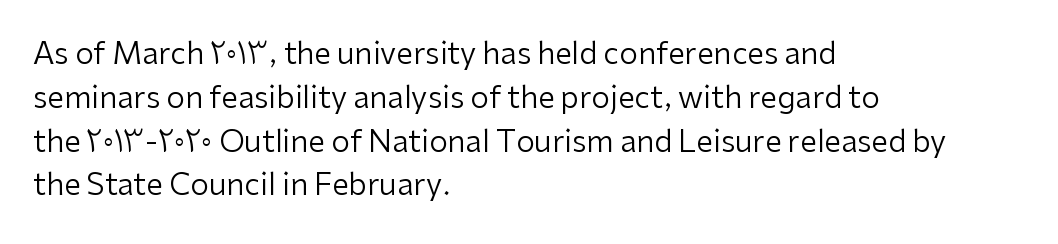
Q: Is the text bold? A: No.
Q: Is the text italic (slanted)? A: No, it is upright.
Q: Is the typeface a serif or a sans-serif typeface? A: Sans-serif.
Q: Is the text underlined? A: No.
Q: How is the paragraph aligned? A: Left-aligned.
Q: Is the spacing between letters normal or unusually wide? A: Normal.
Q: Is the spacing between lines tight, normal or loose? A: Normal.
Q: Width (condensed, normal, or wide)? A: Normal.
Q: Stroke contrast? A: Low.
Q: x-height? A: Medium.
Q: Monospaced? A: No.
